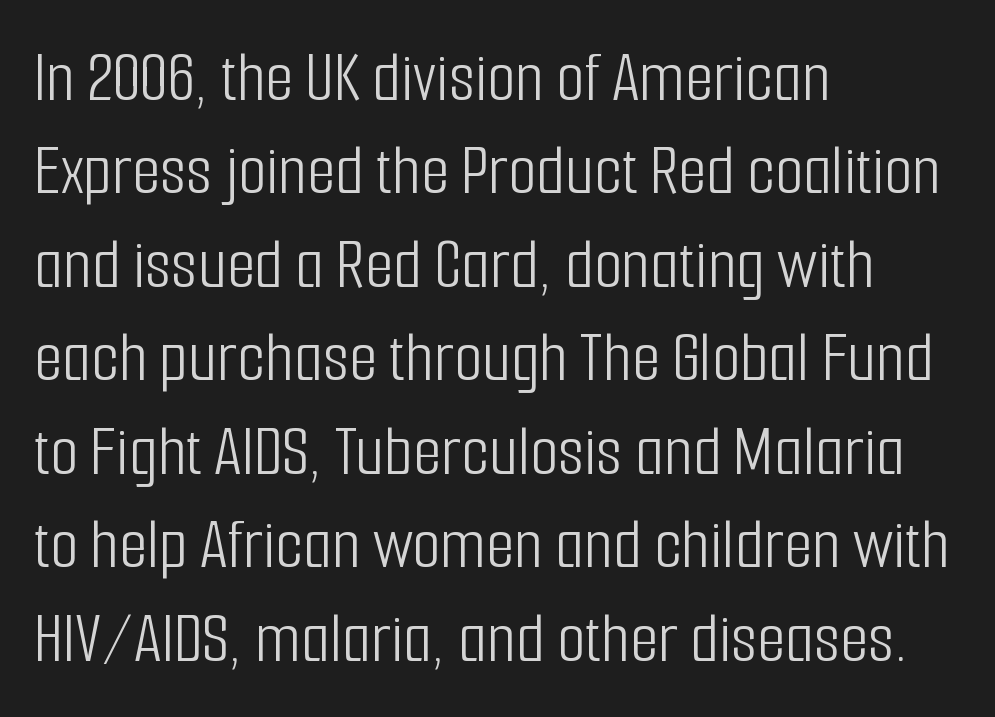
Q: Is the text bold? A: No.
Q: Is the text italic (slanted)? A: No, it is upright.
Q: Is the typeface a serif or a sans-serif typeface? A: Sans-serif.
Q: Is the text underlined? A: No.
Q: How is the paragraph aligned? A: Left-aligned.
Q: Is the spacing between letters normal or unusually wide? A: Normal.
Q: Is the spacing between lines tight, normal or loose? A: Normal.
Q: Width (condensed, normal, or wide)? A: Condensed.
Q: Stroke contrast? A: Low.
Q: x-height? A: Medium.
Q: Monospaced? A: No.
